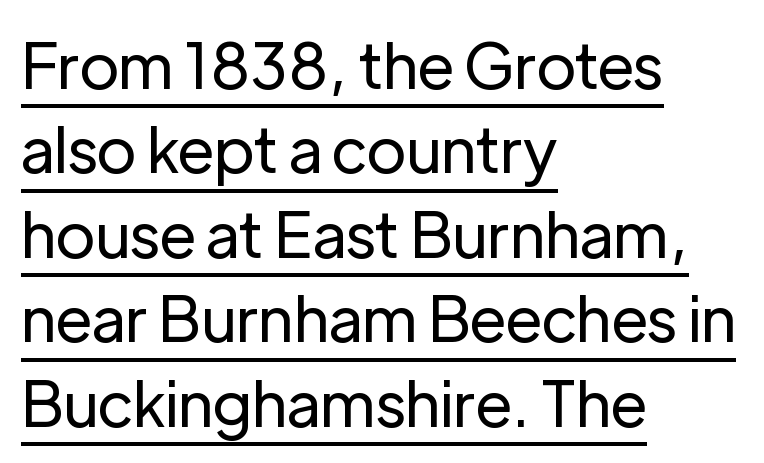
Q: Is the text bold? A: No.
Q: Is the text italic (slanted)? A: No, it is upright.
Q: Is the typeface a serif or a sans-serif typeface? A: Sans-serif.
Q: Is the text underlined? A: Yes.
Q: How is the paragraph aligned? A: Left-aligned.
Q: Is the spacing between letters normal or unusually wide? A: Normal.
Q: Is the spacing between lines tight, normal or loose? A: Normal.
Q: Width (condensed, normal, or wide)? A: Normal.
Q: Stroke contrast? A: Low.
Q: x-height? A: Medium.
Q: Monospaced? A: No.
